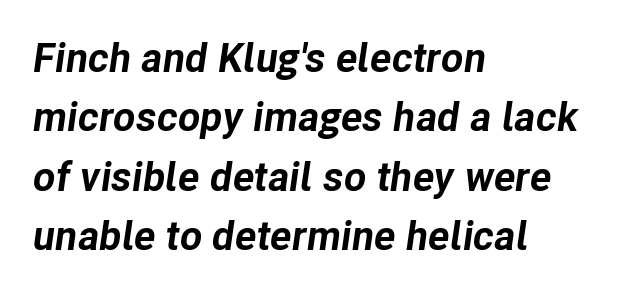
This sample has the flowing, uneven cadence of proportional lettering. Here the glyphs are tracked normally, forming tight word shapes. Casual observation: everything's shoved over to the left. How heavy is the stroke? Heavy — this is a bold. These lines sit exactly where default settings would place them.
